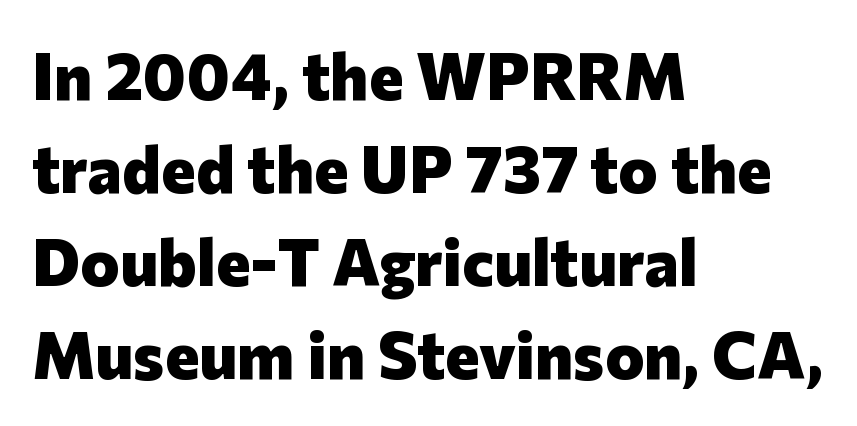
Q: Is the text bold? A: Yes.
Q: Is the text italic (slanted)? A: No, it is upright.
Q: Is the typeface a serif or a sans-serif typeface? A: Sans-serif.
Q: Is the text underlined? A: No.
Q: How is the paragraph aligned? A: Left-aligned.
Q: Is the spacing between letters normal or unusually wide? A: Normal.
Q: Is the spacing between lines tight, normal or loose? A: Normal.
Q: Width (condensed, normal, or wide)? A: Normal.
Q: Stroke contrast? A: Low.
Q: x-height? A: Medium.
Q: Monospaced? A: No.
